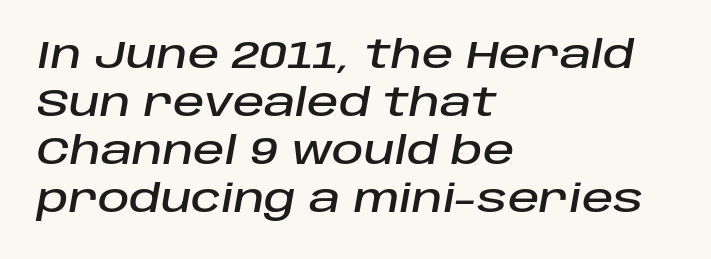
{"italic": "yes", "lean": "right", "slant_degrees": 10, "width": "normal", "stroke_contrast": "low", "x_height": "large", "monospaced": "no", "underline": "no", "align": "left", "line_spacing_ratio": 1.23, "letter_spacing": "normal", "letter_spacing_em": 0.0, "glyph_px": 39}
